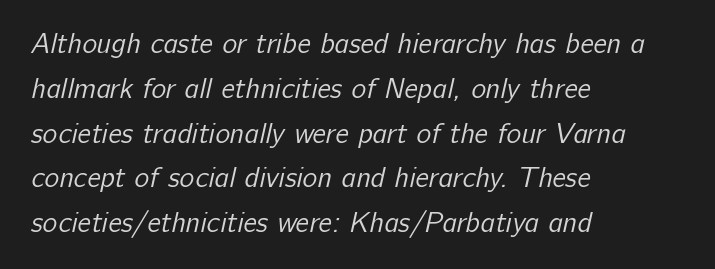
The image shows 28 px regular-weight sans-serif type; set left-aligned, normal line spacing (1.6x), normal letter spacing, not underlined; low stroke contrast and a medium x-height.
